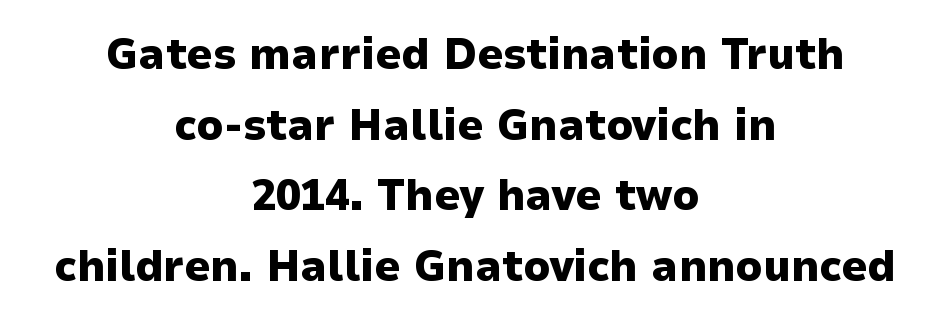
The image shows 45 px heavy sans-serif type, upright; set centered, normal line spacing (1.57x), normal letter spacing, not underlined; low stroke contrast and a medium x-height.
